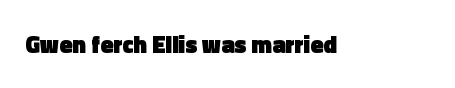
The image shows 24 px bold type, upright; set normal letter spacing, not underlined.
